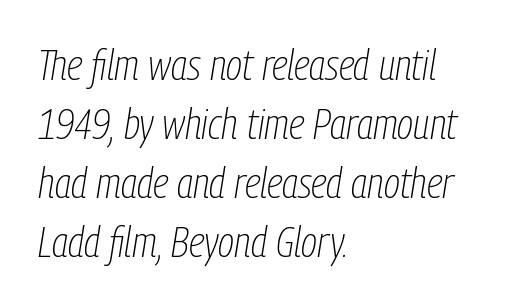
The specimen reads as italic at a glance. Looks like regular typesetting: each glyph gets only the width it needs. Think standard paragraph weight, or any step lighter than that. A typesetter would call this zero additional tracking.
